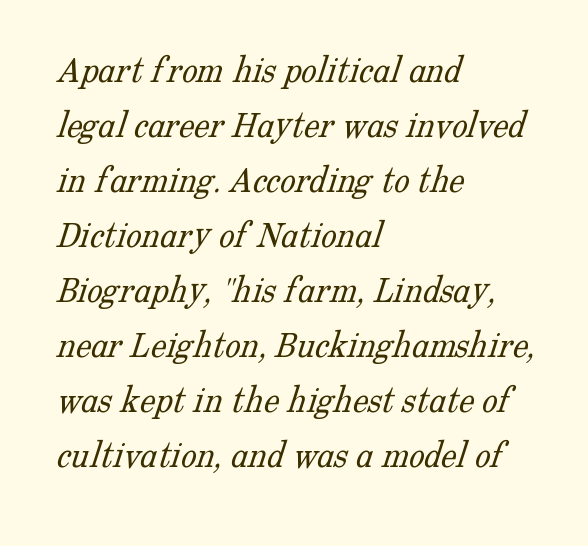
The image shows 39 px light serif type; set left-aligned, normal line spacing (1.41x), normal letter spacing, not underlined; low stroke contrast and a medium x-height.
